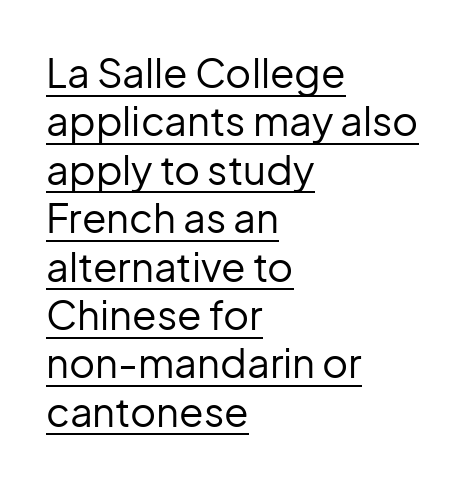
{"serif": "no", "italic": "no", "bold": "no", "weight": "regular", "width": "normal", "stroke_contrast": "low", "x_height": "medium", "monospaced": "no", "underline": "yes", "align": "left", "line_spacing_ratio": 1.21, "letter_spacing": "normal", "letter_spacing_em": 0.0, "glyph_px": 40}
